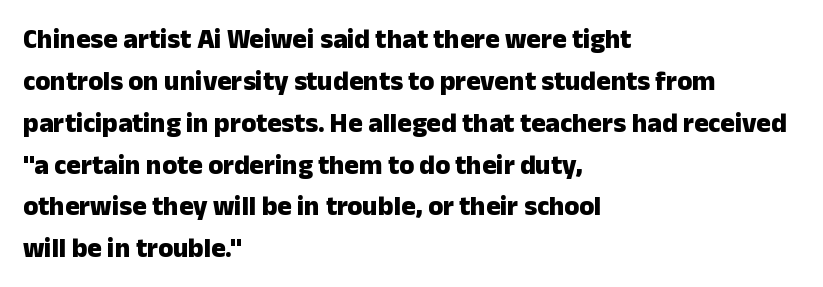
{"italic": "no", "bold": "yes", "underline": "no", "align": "left", "line_spacing": "normal", "line_spacing_ratio": 1.55, "letter_spacing": "normal", "letter_spacing_em": 0.0, "glyph_px": 27}
